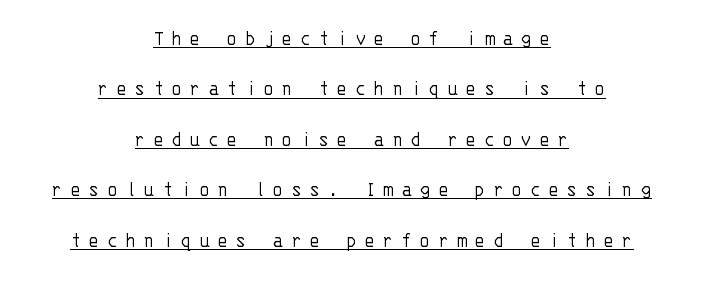
{"italic": "no", "bold": "no", "underline": "yes", "align": "center", "line_spacing": "loose", "line_spacing_ratio": 2.29, "letter_spacing": "wide", "letter_spacing_em": 0.35, "glyph_px": 22}
